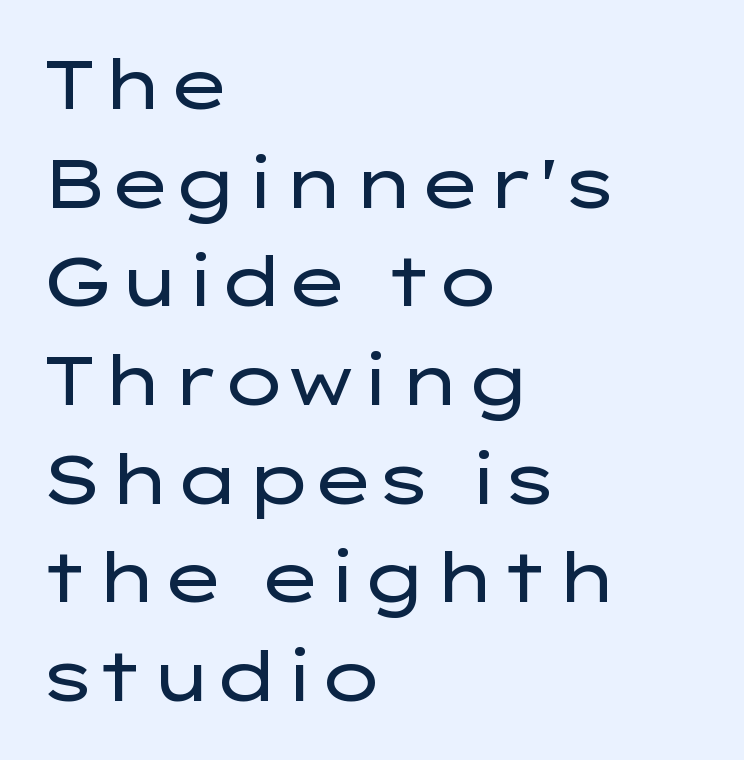
These lines are rendered in a variable-pitch font. The space between consecutive lines is moderate. Tracking here is standard; glyphs follow each other at the usual distance. Letters rest on an invisible, unmarked baseline. A typesetter would label this face a sans. All the whitespace from short lines collects on the right.
